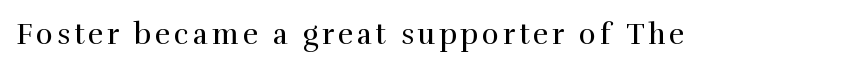
Every stem runs plumb, perpendicular to the baseline. Observe the serifs anchoring each vertical stroke in this sample. Character widths vary here, with narrow letters taking less room than wide ones. No letter is thick-stroked: the sample isn't bold. Lines of text with bare space underneath.
